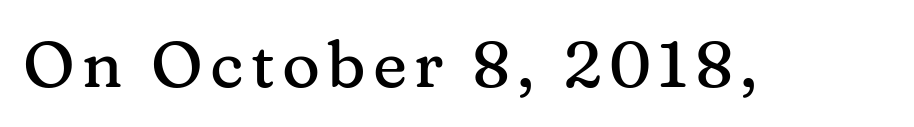
The image shows 65 px serif type, upright; set not underlined; medium stroke contrast and a medium x-height.
